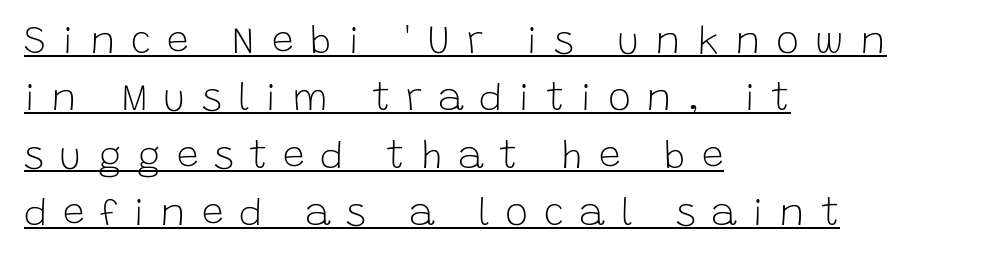
The image shows 39 px light sans-serif type, upright; set left-aligned, normal line spacing (1.47x), unusually wide letter spacing (+0.4 em), underlined; low stroke contrast and a large x-height.
